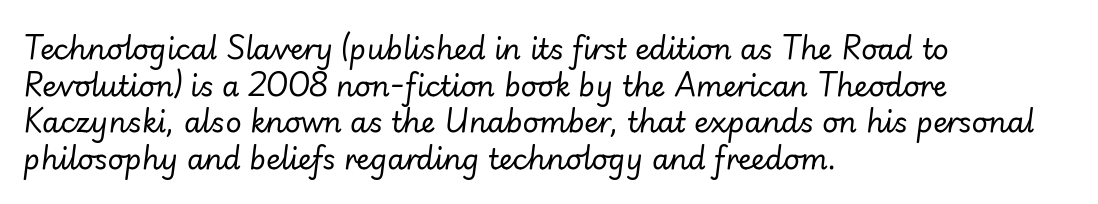
Q: Is the text bold? A: No.
Q: Is the text italic (slanted)? A: Yes, it leans right by about 7 degrees.
Q: Is the text underlined? A: No.
Q: How is the paragraph aligned? A: Left-aligned.
Q: Is the spacing between letters normal or unusually wide? A: Normal.
Q: Is the spacing between lines tight, normal or loose? A: Normal.
Q: Width (condensed, normal, or wide)? A: Normal.
Q: Stroke contrast? A: Low.
Q: x-height? A: Small.
Q: Monospaced? A: No.
